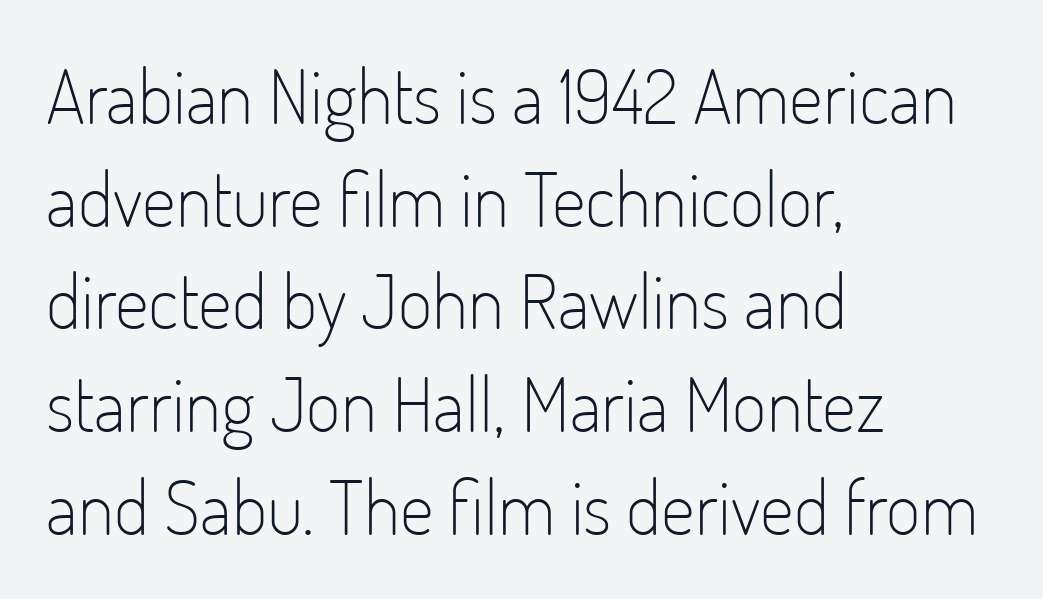
{"serif": "no", "italic": "no", "bold": "no", "weight": "light", "width": "condensed", "stroke_contrast": "low", "x_height": "small", "monospaced": "no", "underline": "no", "align": "left", "line_spacing": "normal", "line_spacing_ratio": 1.37, "letter_spacing": "normal", "letter_spacing_em": 0.0, "glyph_px": 75}
